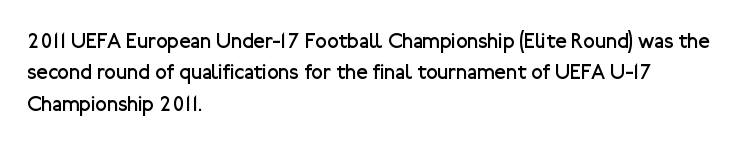
The image shows 21 px text type, upright; set left-aligned, normal line spacing (1.5x), normal letter spacing, not underlined.
